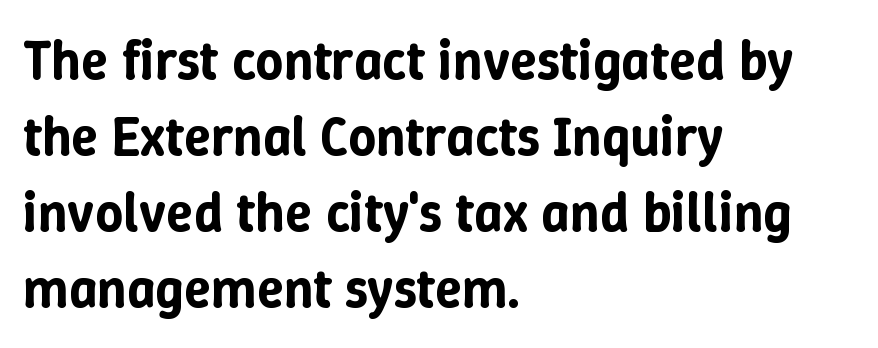
{"italic": "no", "width": "normal", "stroke_contrast": "low", "x_height": "medium", "monospaced": "no", "underline": "no", "align": "left", "line_spacing": "normal", "line_spacing_ratio": 1.38, "letter_spacing": "normal", "letter_spacing_em": 0.0, "glyph_px": 55}
